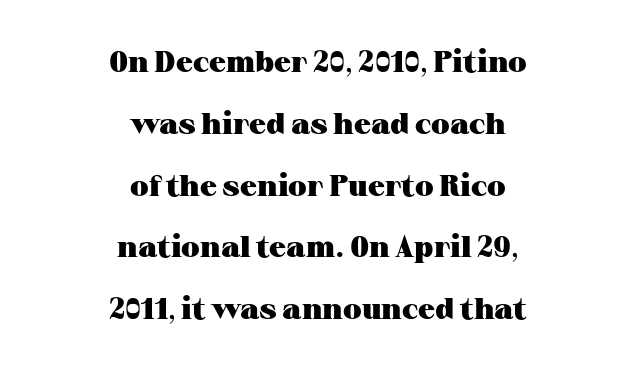
Q: Is the text bold? A: Yes.
Q: Is the text italic (slanted)? A: No, it is upright.
Q: Is the typeface a serif or a sans-serif typeface? A: Serif.
Q: Is the text underlined? A: No.
Q: How is the paragraph aligned? A: Centered.
Q: Is the spacing between letters normal or unusually wide? A: Normal.
Q: Is the spacing between lines tight, normal or loose? A: Loose.
Q: Width (condensed, normal, or wide)? A: Wide.
Q: Stroke contrast? A: Medium.
Q: x-height? A: Medium.
Q: Monospaced? A: No.
